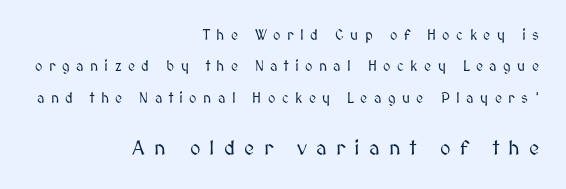
A roman cut, with each character standing at attention. Honestly, the rows look like they've been pulled way apart. Block two is the big one; block one sits smaller above it. How are the letters spaced? Widely, with obvious added tracking. Leftover space on each line is placed entirely before the opening word.
